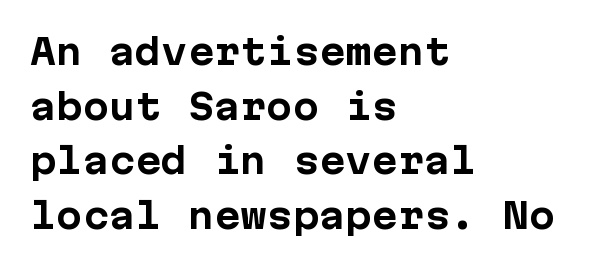
Q: Is the text bold? A: Yes.
Q: Is the text italic (slanted)? A: No, it is upright.
Q: Is the typeface a serif or a sans-serif typeface? A: Sans-serif.
Q: Is the text underlined? A: No.
Q: How is the paragraph aligned? A: Left-aligned.
Q: Is the spacing between letters normal or unusually wide? A: Normal.
Q: Is the spacing between lines tight, normal or loose? A: Normal.
Q: Width (condensed, normal, or wide)? A: Normal.
Q: Stroke contrast? A: Low.
Q: x-height? A: Medium.
Q: Monospaced? A: Yes.
